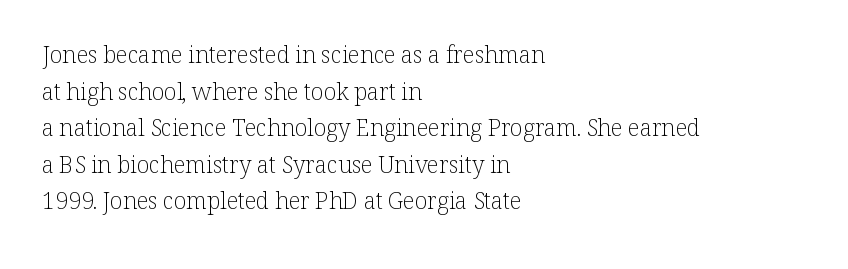
{"italic": "no", "bold": "no", "underline": "no", "align": "left", "line_spacing": "normal", "line_spacing_ratio": 1.59, "letter_spacing": "normal", "letter_spacing_em": 0.0, "glyph_px": 23}
